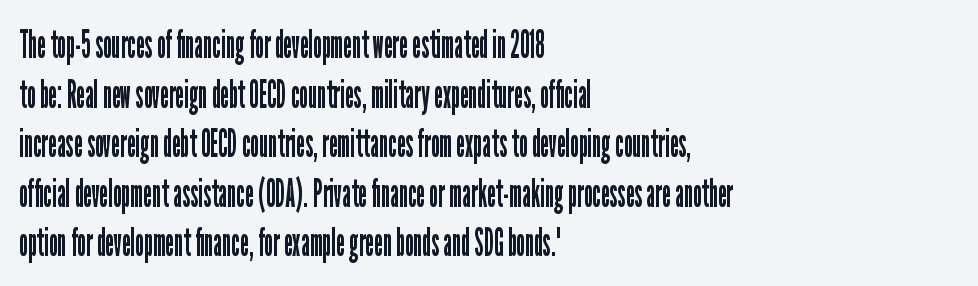
Q: Is the text bold? A: No.
Q: Is the text italic (slanted)? A: No, it is upright.
Q: Is the typeface a serif or a sans-serif typeface? A: Sans-serif.
Q: Is the text underlined? A: No.
Q: How is the paragraph aligned? A: Left-aligned.
Q: Is the spacing between letters normal or unusually wide? A: Normal.
Q: Width (condensed, normal, or wide)? A: Condensed.
Q: Stroke contrast? A: Low.
Q: x-height? A: Medium.
Q: Monospaced? A: No.
